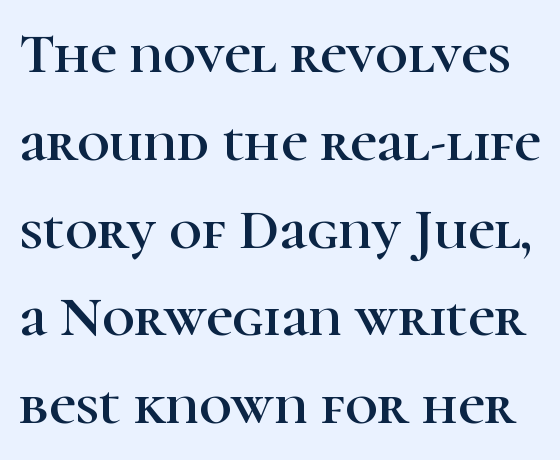
The rendering uses natural spacing where letterforms have individual widths. Are there feet on the stems? There are — it's a serif. Observe the ordinary spacing: letters are neighbours, not strangers. Ascenders rise straight up at ninety degrees. Descenders hang freely into open space.
